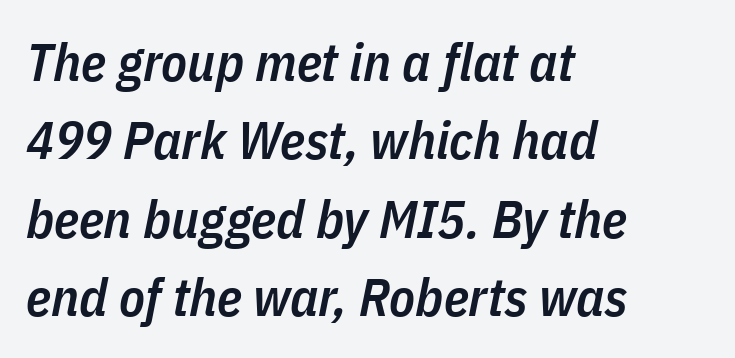
The image shows 53 px semibold, condensed type, italic (leaning right); set left-aligned, normal line spacing (1.48x), normal letter spacing, not underlined; low stroke contrast and a medium x-height.
